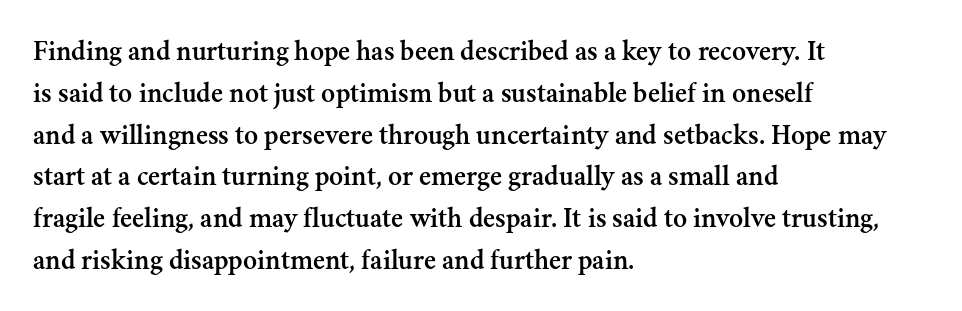
{"serif": "yes", "italic": "no", "width": "normal", "stroke_contrast": "medium", "x_height": "small", "monospaced": "no", "underline": "no", "align": "left", "line_spacing": "normal", "line_spacing_ratio": 1.44, "letter_spacing": "normal", "letter_spacing_em": 0.0, "glyph_px": 29}
